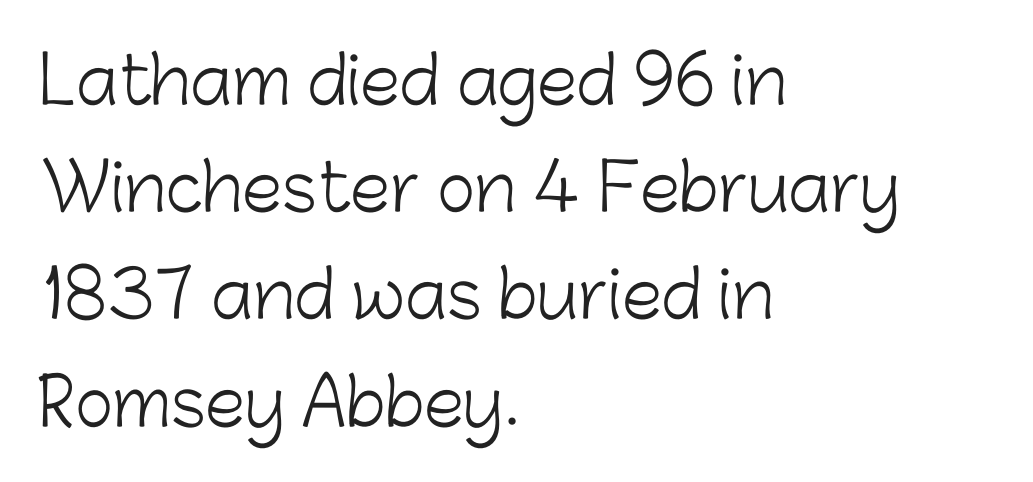
The image shows 65 px light sans-serif type, upright; set left-aligned, normal line spacing (1.65x), normal letter spacing, not underlined; low stroke contrast and a medium x-height.
